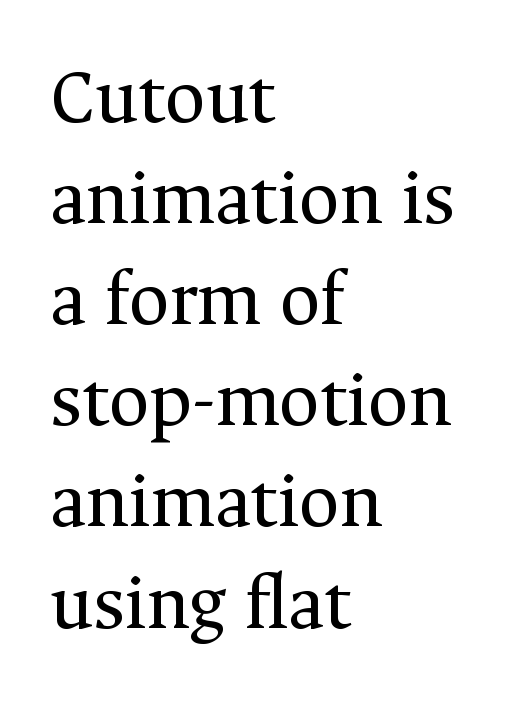
{"serif": "yes", "italic": "no", "bold": "no", "weight": "regular", "width": "normal", "stroke_contrast": "medium", "x_height": "medium", "monospaced": "no", "underline": "no", "align": "left", "line_spacing": "normal", "line_spacing_ratio": 1.28, "letter_spacing": "normal", "letter_spacing_em": 0.0, "glyph_px": 79}
